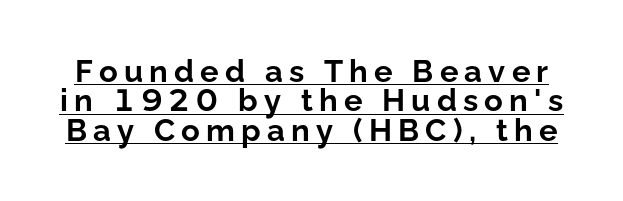
The image shows 31 px bold sans-serif type, upright; set tight line spacing (0.95x), unusually wide letter spacing (+0.2 em), underlined; low stroke contrast and a medium x-height.
